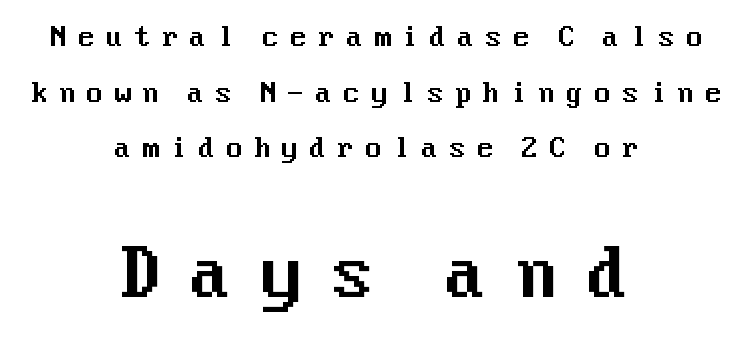
{"serif": "no", "italic": "no", "width": "normal", "stroke_contrast": "medium", "x_height": "medium", "underline": "no", "align": "center", "line_spacing": "loose", "line_spacing_ratio": 2.14, "letter_spacing": "wide", "letter_spacing_em": 0.38, "larger_block": "second", "size_ratio": 2.54, "glyph_px": 66}
